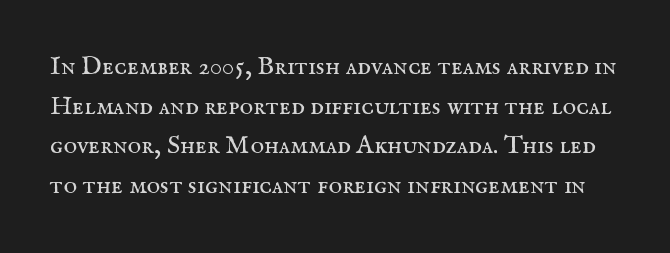
Q: Is the text bold? A: No.
Q: Is the text italic (slanted)? A: No, it is upright.
Q: Is the text underlined? A: No.
Q: Is the spacing between letters normal or unusually wide? A: Normal.
Q: Is the spacing between lines tight, normal or loose? A: Normal.
